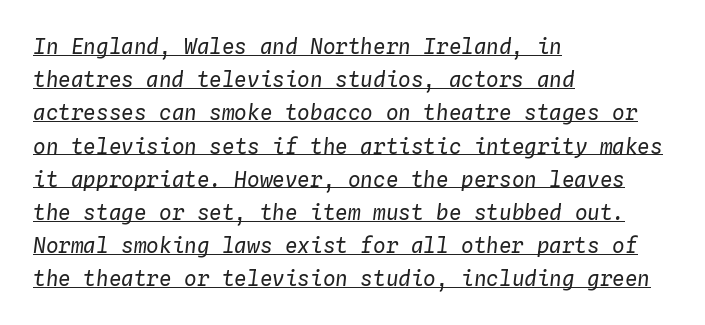
{"italic": "yes", "lean": "right", "slant_degrees": 4, "bold": "no", "underline": "yes", "align": "left", "line_spacing": "normal", "line_spacing_ratio": 1.58, "letter_spacing": "normal", "letter_spacing_em": 0.0, "glyph_px": 21}
